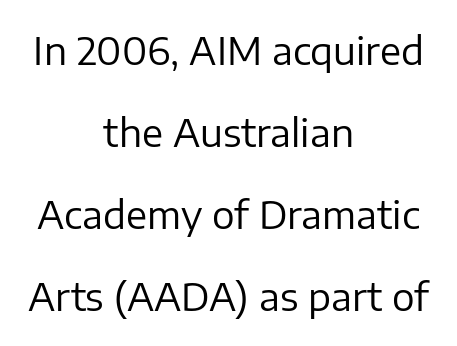
Q: Is the text bold? A: No.
Q: Is the text italic (slanted)? A: No, it is upright.
Q: Is the typeface a serif or a sans-serif typeface? A: Sans-serif.
Q: Is the text underlined? A: No.
Q: How is the paragraph aligned? A: Centered.
Q: Is the spacing between letters normal or unusually wide? A: Normal.
Q: Is the spacing between lines tight, normal or loose? A: Loose.
Q: Width (condensed, normal, or wide)? A: Normal.
Q: Stroke contrast? A: Low.
Q: x-height? A: Medium.
Q: Monospaced? A: No.
